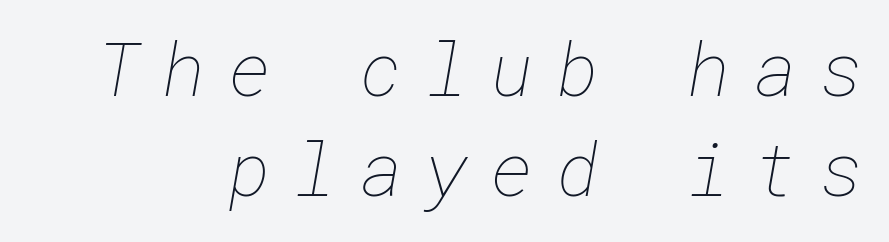
The image shows 74 px thin type; set normal line spacing (1.35x), unusually wide letter spacing (+0.3 em), not underlined; low stroke contrast and a medium x-height.
